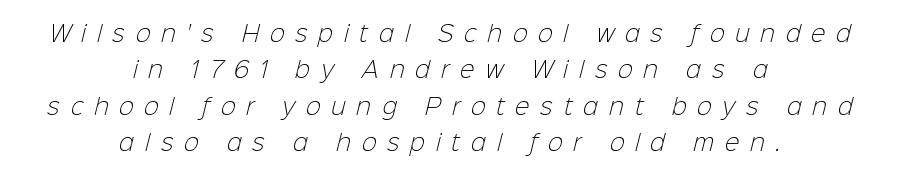
The image shows 22 px text type; set centered, normal line spacing (1.65x), unusually wide letter spacing (+0.49 em), not underlined.
